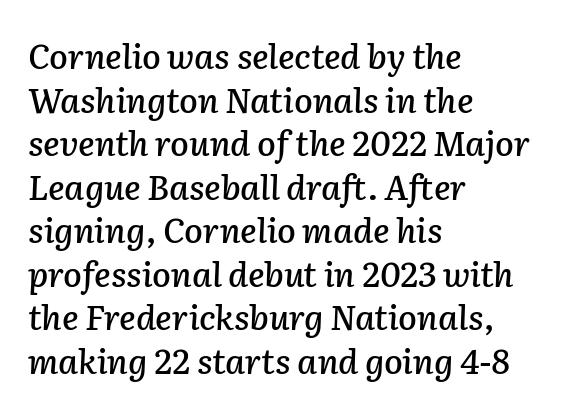
The image shows 34 px text type, italic (leaning right); set left-aligned, normal line spacing (1.28x), normal letter spacing, not underlined; low stroke contrast and a medium x-height.
